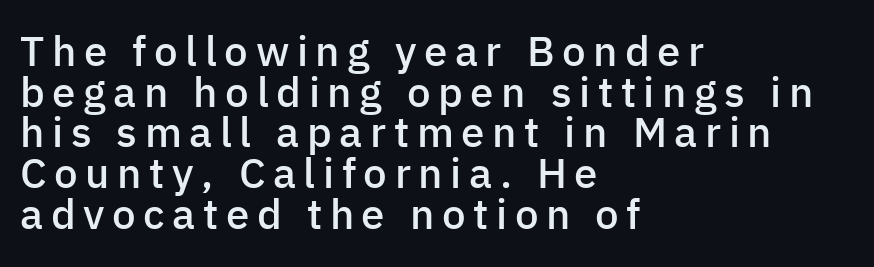
{"serif": "no", "italic": "no", "bold": "semi", "weight": "semibold", "width": "normal", "stroke_contrast": "low", "x_height": "medium", "monospaced": "no", "underline": "no", "align": "left", "line_spacing": "tight", "line_spacing_ratio": 0.97, "glyph_px": 42}
